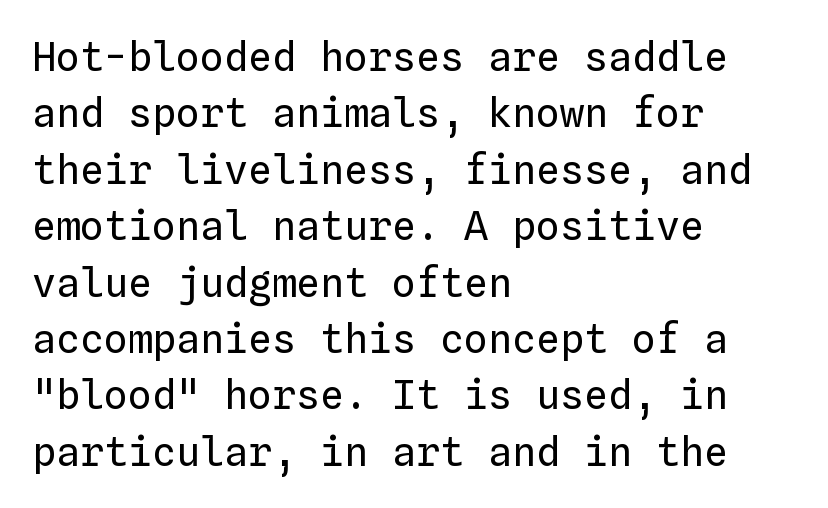
The image shows 40 px regular-weight type, upright, monospaced; set left-aligned, normal line spacing (1.41x), normal letter spacing, not underlined; low stroke contrast and a medium x-height.
